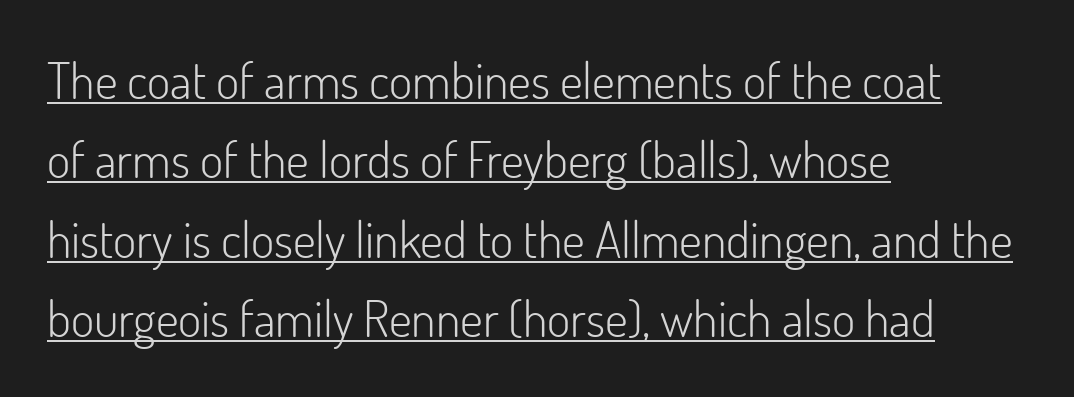
{"serif": "no", "italic": "no", "bold": "no", "weight": "light", "width": "normal", "stroke_contrast": "low", "x_height": "small", "monospaced": "no", "underline": "yes", "align": "left", "line_spacing": "normal", "line_spacing_ratio": 1.59, "letter_spacing": "normal", "letter_spacing_em": 0.0, "glyph_px": 50}
